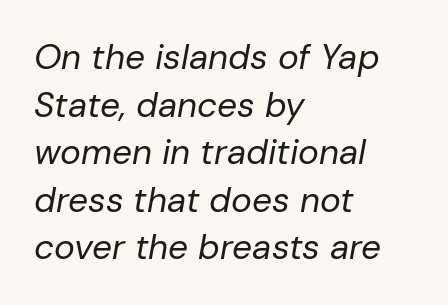
The image shows 35 px regular-weight type, italic (leaning right); set left-aligned, normal line spacing (1.36x), normal letter spacing, not underlined; low stroke contrast and a medium x-height.
